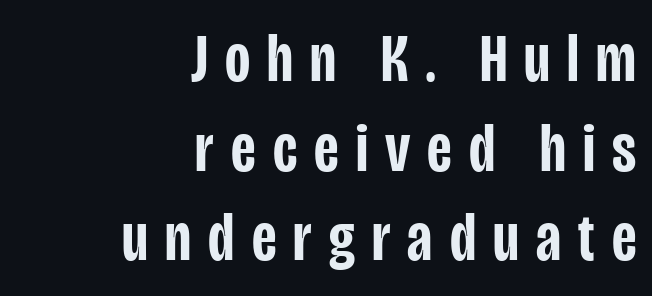
The image shows 69 px semibold, condensed sans-serif type, upright; set right-aligned, normal line spacing (1.3x), unusually wide letter spacing (+0.25 em), not underlined; low stroke contrast and a large x-height.
